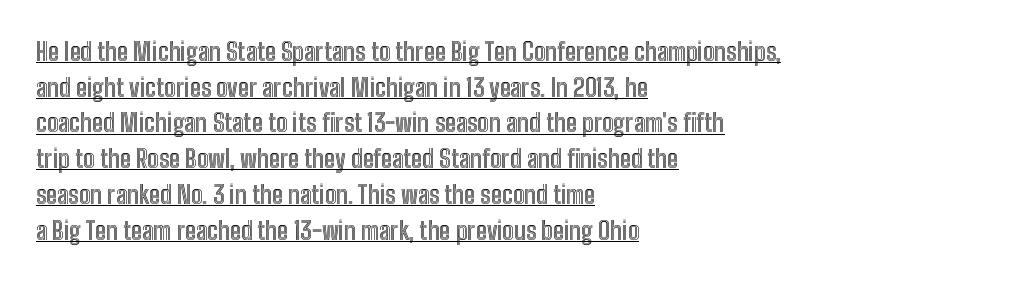
The image shows 25 px text type, upright; set left-aligned, normal line spacing (1.43x), normal letter spacing, underlined.
